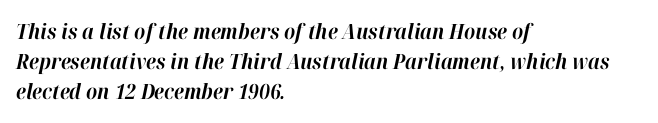
There's an unmistakable incline to the writing here. Summary of weight: heavy, a full bold. Evenly set lines give the paragraph a standard silhouette. All the whitespace from short lines collects on the right.
